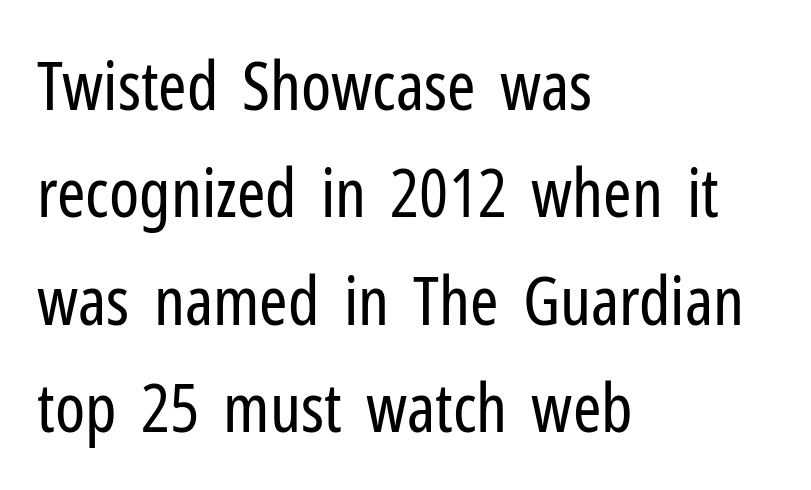
{"serif": "no", "italic": "no", "bold": "no", "weight": "regular", "width": "condensed", "stroke_contrast": "low", "x_height": "medium", "monospaced": "no", "underline": "no", "align": "left", "line_spacing": "normal", "line_spacing_ratio": 1.58, "letter_spacing": "normal", "letter_spacing_em": 0.0, "glyph_px": 68}
